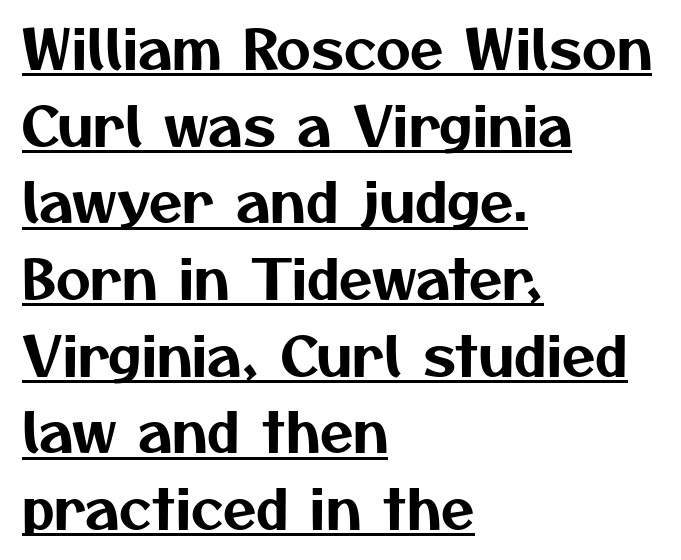
The image shows 54 px sans-serif type; set left-aligned, normal line spacing (1.42x), normal letter spacing, underlined; medium stroke contrast and a medium x-height.
